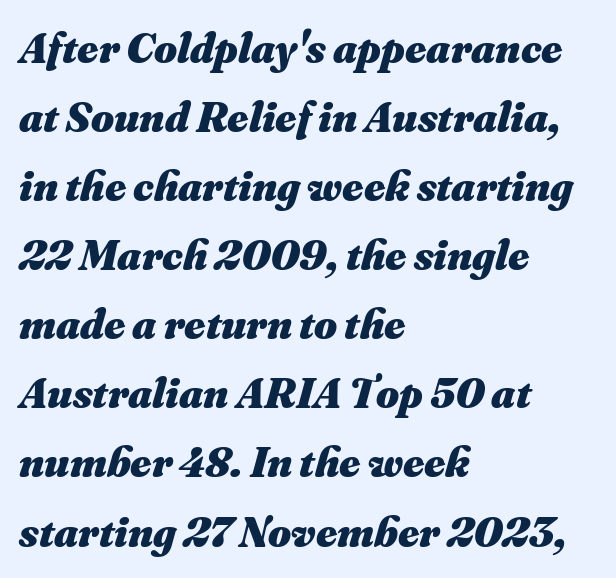
{"italic": "yes", "lean": "right", "slant_degrees": 16, "bold": "yes", "weight": "heavy", "width": "normal", "stroke_contrast": "medium", "x_height": "small", "monospaced": "no", "underline": "no", "align": "left", "line_spacing": "normal", "line_spacing_ratio": 1.57, "letter_spacing": "normal", "letter_spacing_em": 0.0, "glyph_px": 44}
